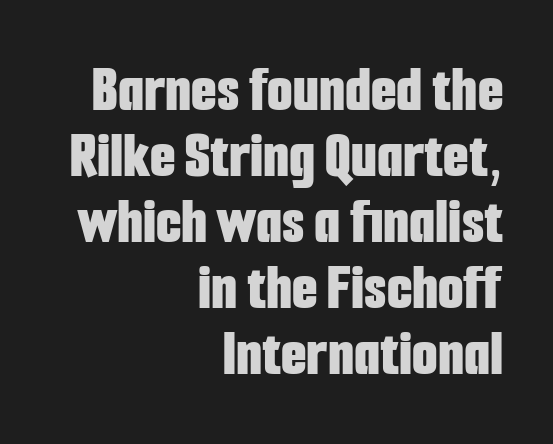
The image shows 66 px bold, condensed sans-serif type, upright; set right-aligned, tight line spacing (1.0x), normal letter spacing, not underlined; low stroke contrast and a medium x-height.
